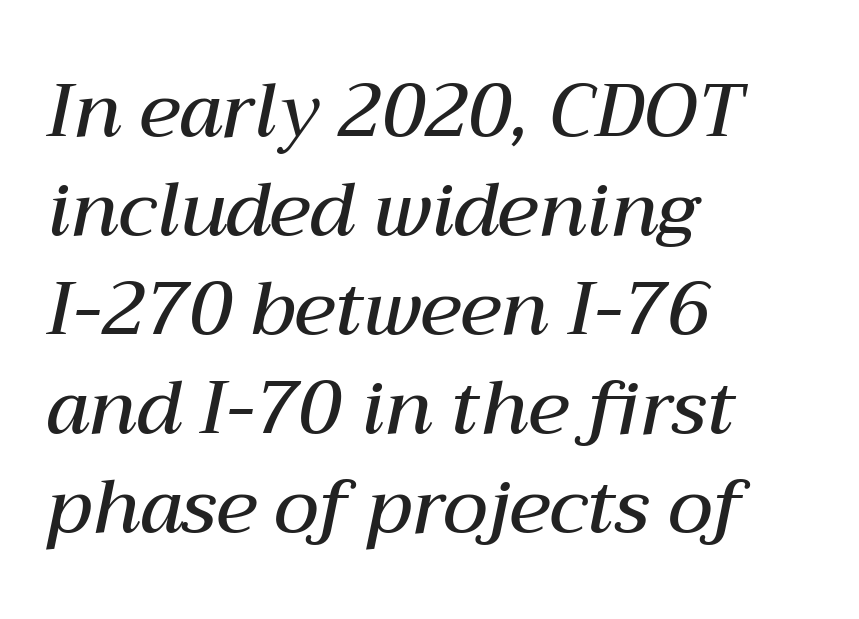
{"italic": "yes", "lean": "right", "slant_degrees": 12, "bold": "semi", "weight": "semibold", "width": "normal", "stroke_contrast": "medium", "x_height": "medium", "monospaced": "no", "underline": "no", "align": "left", "line_spacing": "normal", "line_spacing_ratio": 1.32, "letter_spacing": "normal", "letter_spacing_em": 0.0, "glyph_px": 75}
